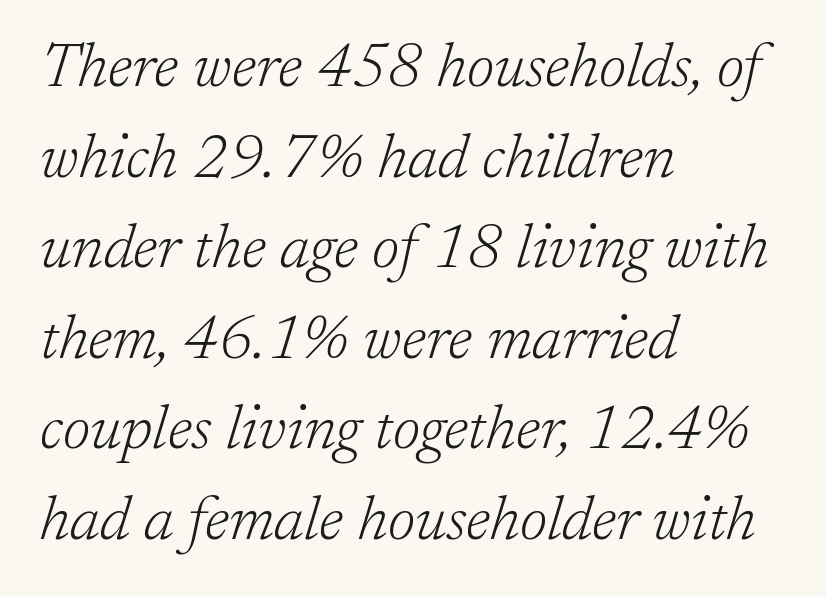
The face used here is rendered with its standard letterfit. On a weight scale, this lands at 450 or below. Character widths vary here, with narrow letters taking less room than wide ones. Are there feet on the stems? There are — it's a serif.
